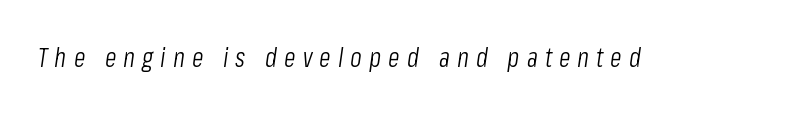
Q: Is the text bold? A: No.
Q: Is the text italic (slanted)? A: Yes, it leans right by about 8 degrees.
Q: Is the text underlined? A: No.
Q: Is the spacing between letters normal or unusually wide? A: Unusually wide.
